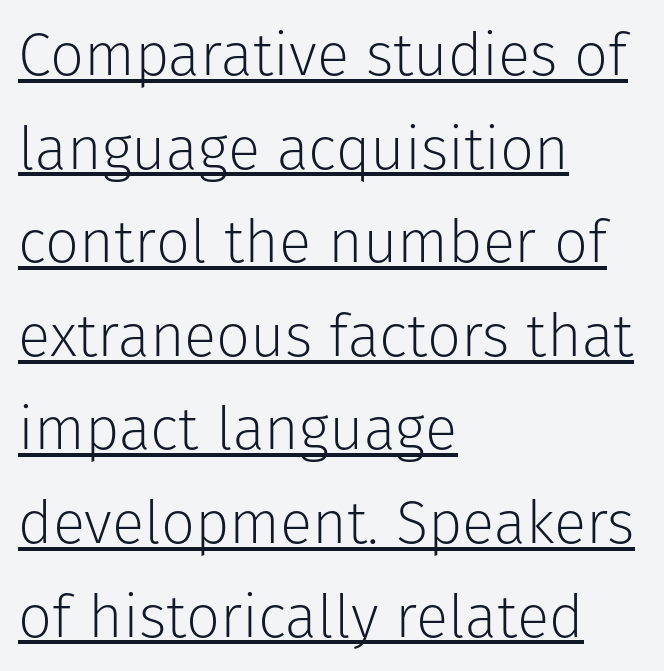
{"serif": "no", "italic": "no", "bold": "no", "weight": "light", "width": "normal", "stroke_contrast": "low", "x_height": "medium", "monospaced": "no", "underline": "yes", "align": "left", "line_spacing": "normal", "line_spacing_ratio": 1.56, "letter_spacing": "normal", "letter_spacing_em": 0.0, "glyph_px": 60}
